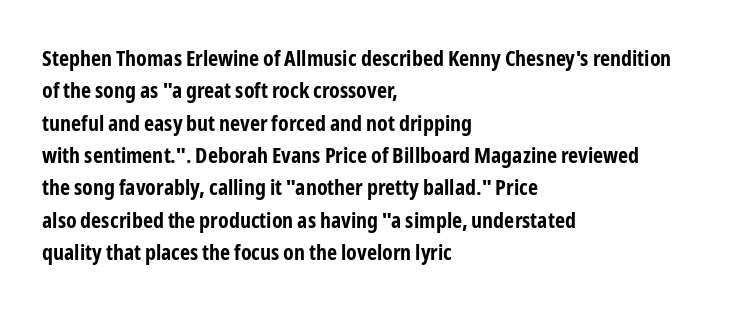
Q: Is the text bold? A: Yes.
Q: Is the text italic (slanted)? A: No, it is upright.
Q: Is the text underlined? A: No.
Q: How is the paragraph aligned? A: Left-aligned.
Q: Is the spacing between letters normal or unusually wide? A: Normal.
Q: Is the spacing between lines tight, normal or loose? A: Normal.
